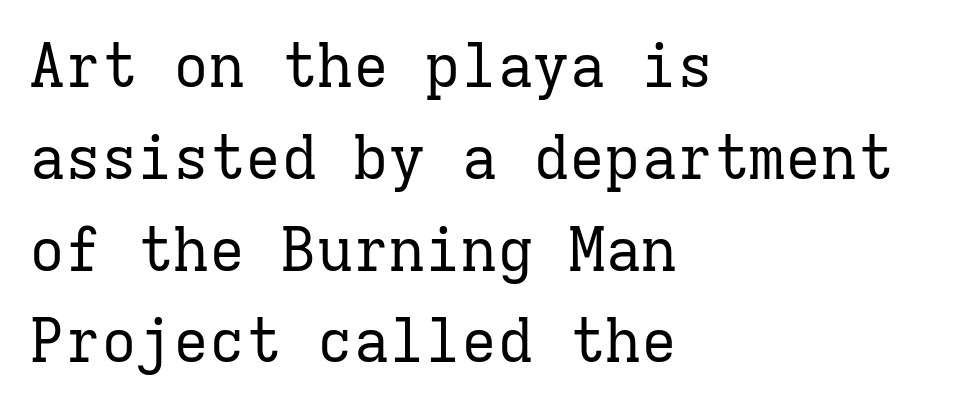
This reads as an unemphasized weight, regular at the heaviest. Leading: standard. This sample has the even, mechanical cadence of fixed-width lettering. Casual observation: everything's shoved over to the left. Students, note that the glyphs here touch the page at normal intervals. Is there any slant? The stems are plumb.
